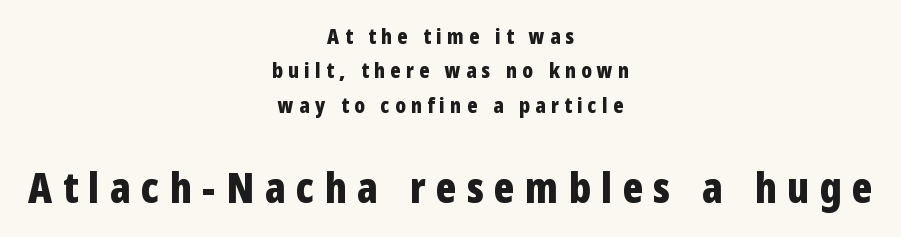
What stands out about the letter spacing? Its width — letters are far apart. Does the bottom block carry the larger type? Yes, it does. You'd pick this weight for a headline — it's a proper bold. You can tell from the bare stems that sans-serif type was used.
